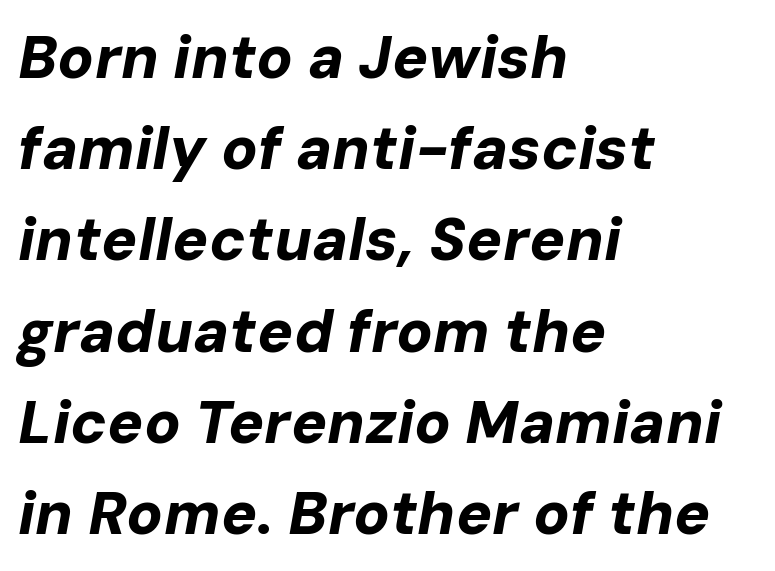
{"italic": "yes", "lean": "right", "slant_degrees": 10, "bold": "yes", "weight": "bold", "width": "normal", "stroke_contrast": "low", "x_height": "medium", "monospaced": "no", "underline": "no", "align": "left", "line_spacing": "normal", "line_spacing_ratio": 1.52, "letter_spacing": "normal", "letter_spacing_em": 0.0, "glyph_px": 60}
